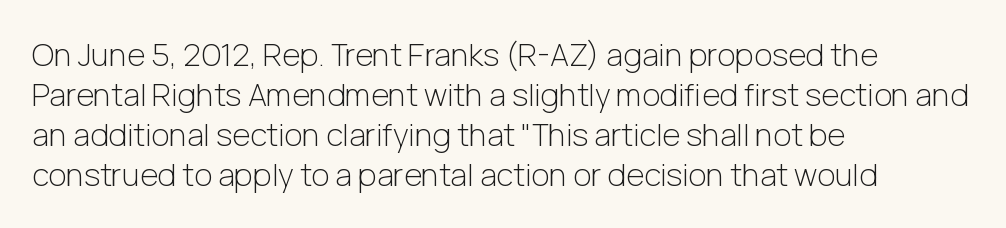
Q: Is the text bold? A: No.
Q: Is the text italic (slanted)? A: No, it is upright.
Q: Is the typeface a serif or a sans-serif typeface? A: Sans-serif.
Q: Is the text underlined? A: No.
Q: How is the paragraph aligned? A: Left-aligned.
Q: Is the spacing between letters normal or unusually wide? A: Normal.
Q: Is the spacing between lines tight, normal or loose? A: Normal.
Q: Width (condensed, normal, or wide)? A: Normal.
Q: Stroke contrast? A: Low.
Q: x-height? A: Medium.
Q: Monospaced? A: No.
